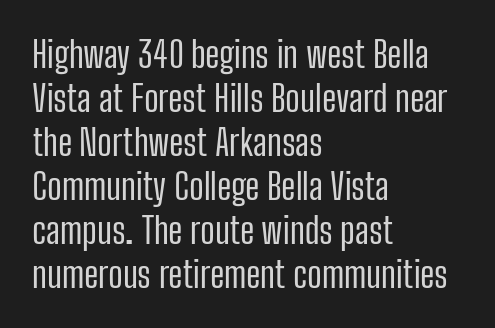
{"serif": "no", "italic": "no", "bold": "no", "weight": "regular", "width": "condensed", "stroke_contrast": "low", "x_height": "medium", "monospaced": "no", "underline": "no", "align": "left", "line_spacing_ratio": 1.22, "letter_spacing": "normal", "letter_spacing_em": 0.0, "glyph_px": 36}
